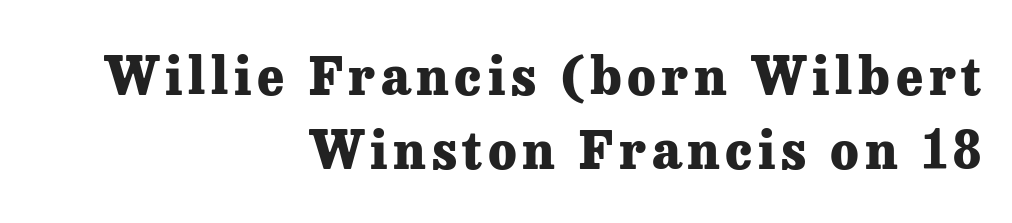
{"serif": "yes", "italic": "no", "bold": "yes", "weight": "heavy", "width": "normal", "stroke_contrast": "low", "x_height": "medium", "monospaced": "no", "underline": "no", "align": "right", "line_spacing": "normal", "line_spacing_ratio": 1.46, "glyph_px": 51}
